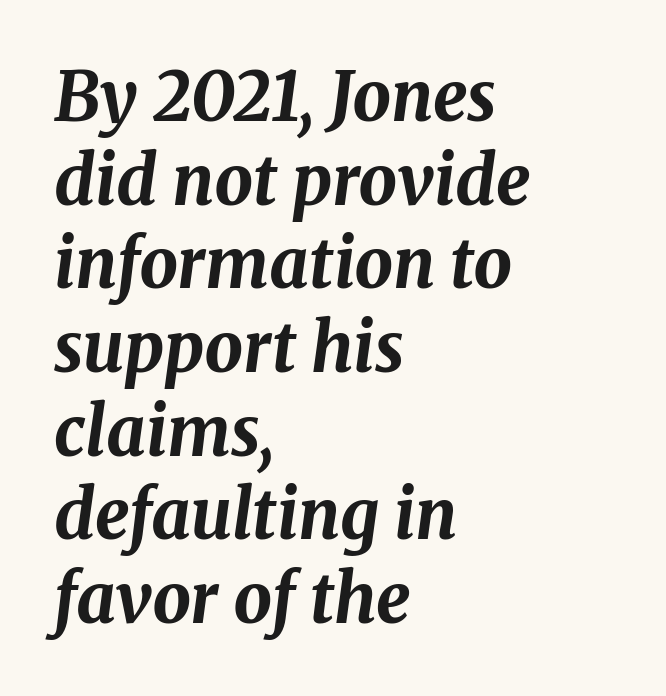
Students, note that the glyphs here touch the page at normal intervals. Here the designer chose a conventional face with non-uniform glyph widths. Alignment: flush left. Style check: oblique.
